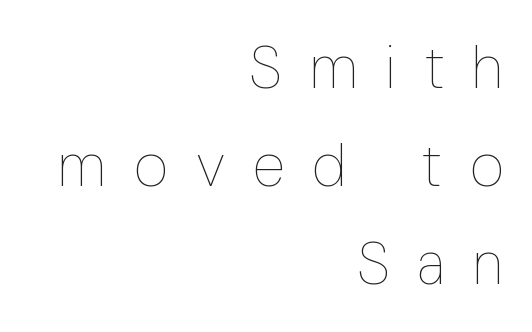
Q: Is the text bold? A: No.
Q: Is the text italic (slanted)? A: No, it is upright.
Q: Is the text underlined? A: No.
Q: How is the paragraph aligned? A: Right-aligned.
Q: Is the spacing between letters normal or unusually wide? A: Unusually wide.
Q: Is the spacing between lines tight, normal or loose? A: Normal.
Q: Width (condensed, normal, or wide)? A: Condensed.
Q: Stroke contrast? A: Low.
Q: x-height? A: Medium.
Q: Monospaced? A: No.
